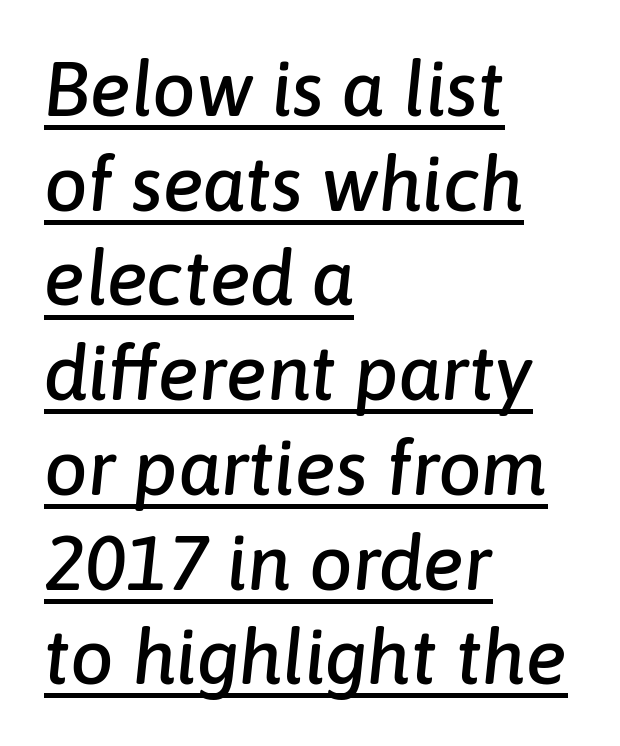
{"italic": "yes", "lean": "right", "slant_degrees": 6, "width": "normal", "stroke_contrast": "low", "x_height": "medium", "monospaced": "no", "underline": "yes", "align": "left", "line_spacing_ratio": 1.23, "letter_spacing": "normal", "letter_spacing_em": 0.0, "glyph_px": 77}
